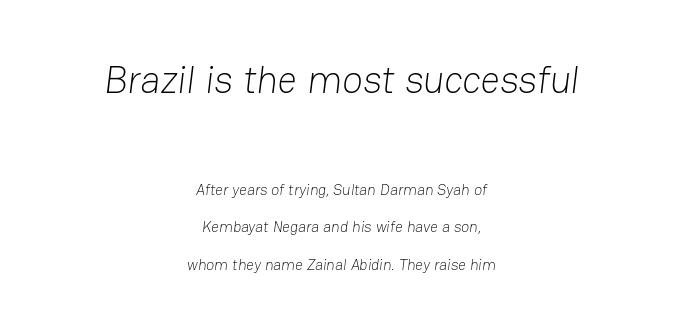
Unlike a traditional serif, this face leaves its strokes unadorned. The letters advance in unequal steps, a hallmark of proportional type. This sample uses plain, unmodified letter spacing. Type size steps down from the first block to the second. Baseline-to-baseline distance is far greater than the letter height.
